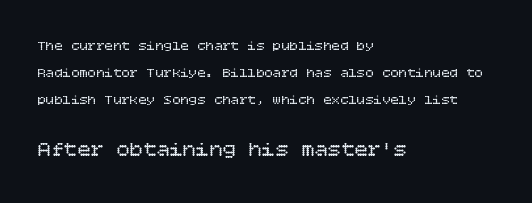
The image shows 22 px text type, upright; set left-aligned, loose line spacing (1.94x), normal letter spacing, not underlined; the second (bottom) block is 1.57x larger.
